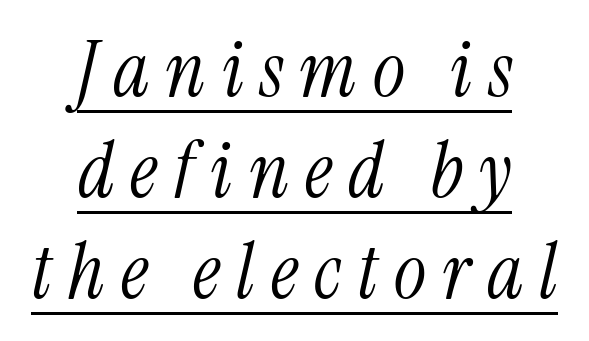
{"serif": "yes", "italic": "yes", "lean": "right", "slant_degrees": 13, "bold": "no", "weight": "light", "width": "condensed", "stroke_contrast": "medium", "x_height": "medium", "monospaced": "no", "underline": "yes", "align": "center", "line_spacing": "normal", "line_spacing_ratio": 1.31, "letter_spacing": "wide", "letter_spacing_em": 0.21, "glyph_px": 77}
